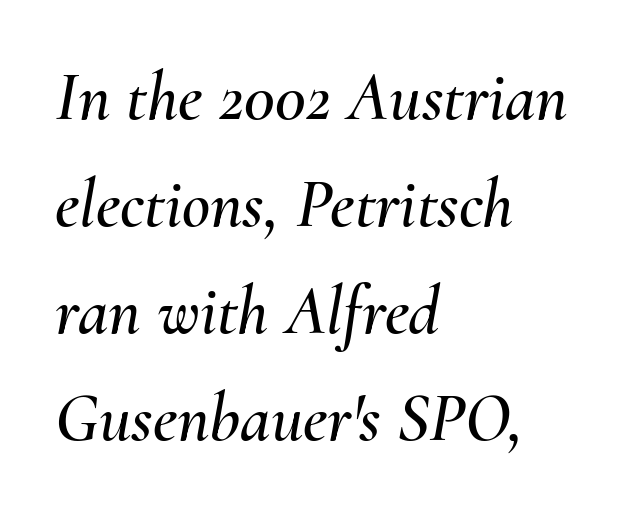
Q: Is the text italic (slanted)? A: Yes, it leans right by about 10 degrees.
Q: Is the text underlined? A: No.
Q: How is the paragraph aligned? A: Left-aligned.
Q: Is the spacing between letters normal or unusually wide? A: Normal.
Q: Is the spacing between lines tight, normal or loose? A: Normal.
Q: Width (condensed, normal, or wide)? A: Normal.
Q: Stroke contrast? A: Medium.
Q: x-height? A: Small.
Q: Monospaced? A: No.
